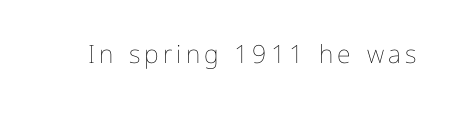
{"italic": "no", "bold": "no", "underline": "no", "glyph_px": 25}
